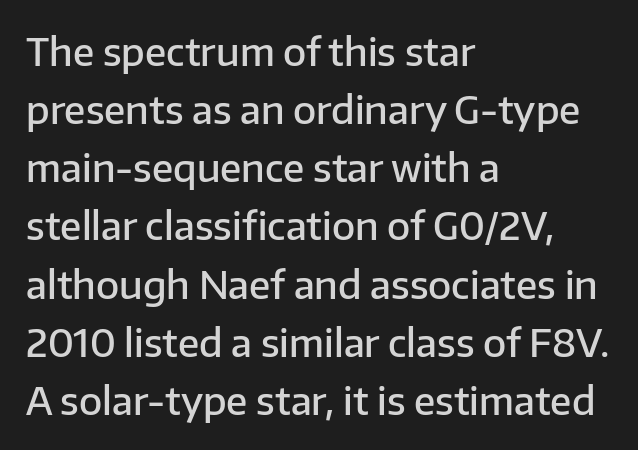
The image shows 38 px semibold sans-serif type, upright; set left-aligned, normal line spacing (1.53x), normal letter spacing, not underlined; low stroke contrast and a medium x-height.
